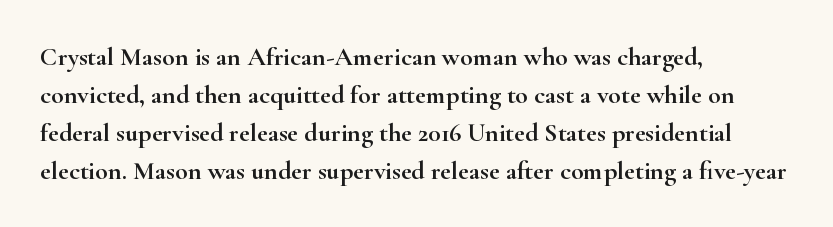
{"italic": "no", "underline": "no", "align": "left", "line_spacing": "normal", "line_spacing_ratio": 1.46, "letter_spacing": "normal", "letter_spacing_em": 0.0, "glyph_px": 26}
